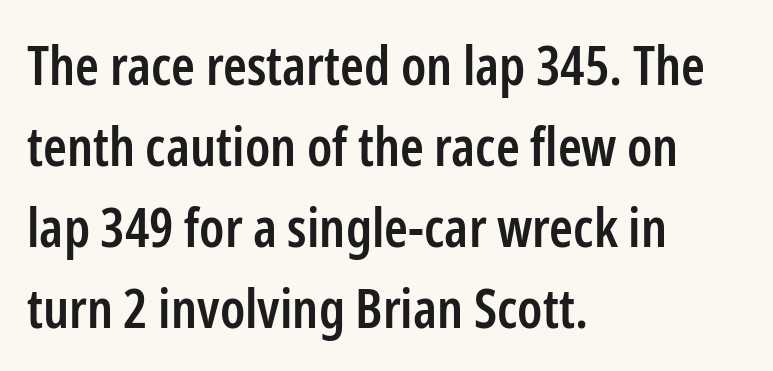
These lines are set flush left with a ragged right edge. A somewhat darkened texture: the type is semibold rather than bold. A typesetter would label this face a sans. The rendering uses natural spacing where letterforms have individual widths. Rows of type keep a routine distance in the vertical direction.
